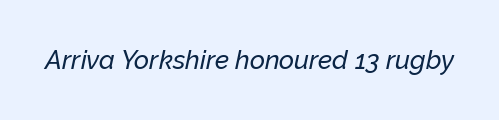
Q: Is the text italic (slanted)? A: Yes, it leans right by about 12 degrees.
Q: Is the text underlined? A: No.
Q: Is the spacing between letters normal or unusually wide? A: Normal.
